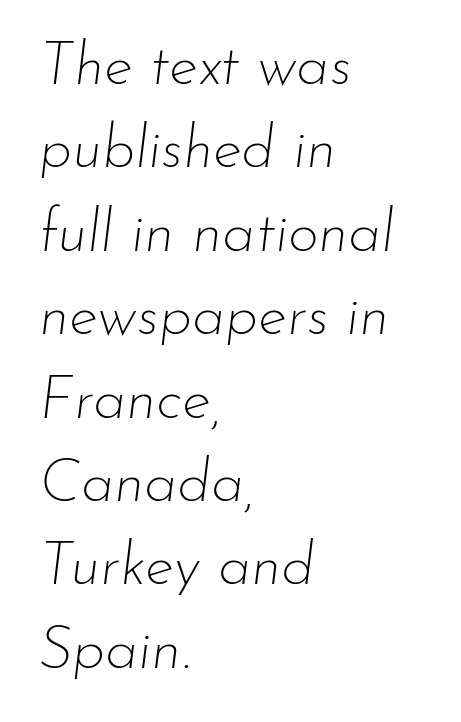
The image shows 60 px thin type, italic (leaning right); set left-aligned, normal line spacing (1.39x), normal letter spacing, not underlined; low stroke contrast and a small x-height.
